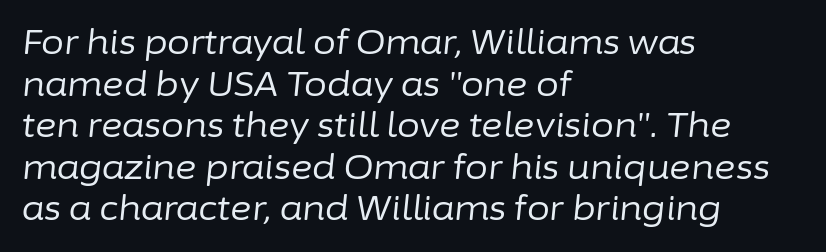
Q: Is the text bold? A: No.
Q: Is the text italic (slanted)? A: Yes, it leans right by about 6 degrees.
Q: Is the text underlined? A: No.
Q: How is the paragraph aligned? A: Left-aligned.
Q: Is the spacing between letters normal or unusually wide? A: Normal.
Q: Is the spacing between lines tight, normal or loose? A: Normal.
Q: Width (condensed, normal, or wide)? A: Normal.
Q: Stroke contrast? A: Low.
Q: x-height? A: Medium.
Q: Monospaced? A: No.
